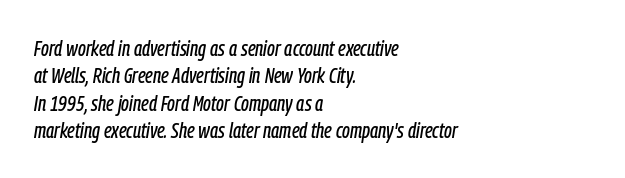
{"italic": "yes", "lean": "right", "slant_degrees": 9, "underline": "no", "align": "left", "line_spacing": "normal", "line_spacing_ratio": 1.25, "letter_spacing": "normal", "letter_spacing_em": 0.0, "glyph_px": 22}
